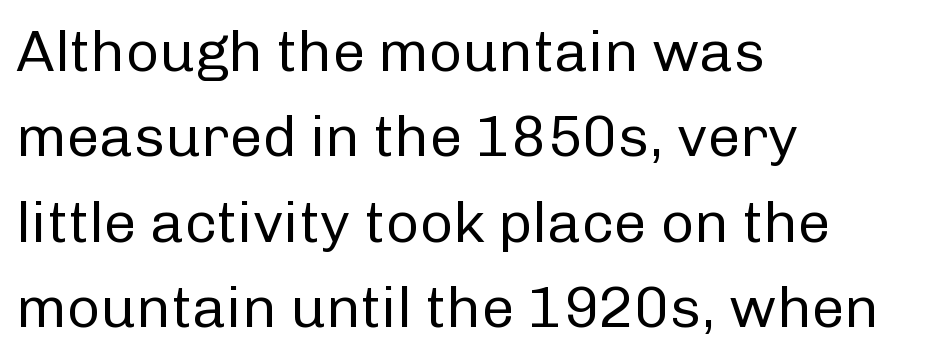
The image shows 58 px regular-weight sans-serif type, upright; set left-aligned, normal line spacing (1.47x), normal letter spacing, not underlined; low stroke contrast and a medium x-height.
